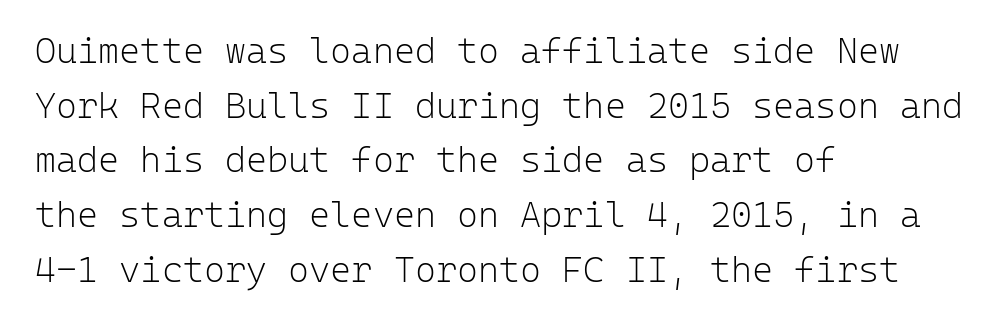
The typeface chosen for these lines omits serifs. Is the letter spacing exaggerated? No — it looks like the ordinary default. Weight class: somewhere from thin through regular. The vertical gap from one line to the next is medium. Fixed-width glyphs throughout — classic coding-font behaviour. No word sits above an underline.
